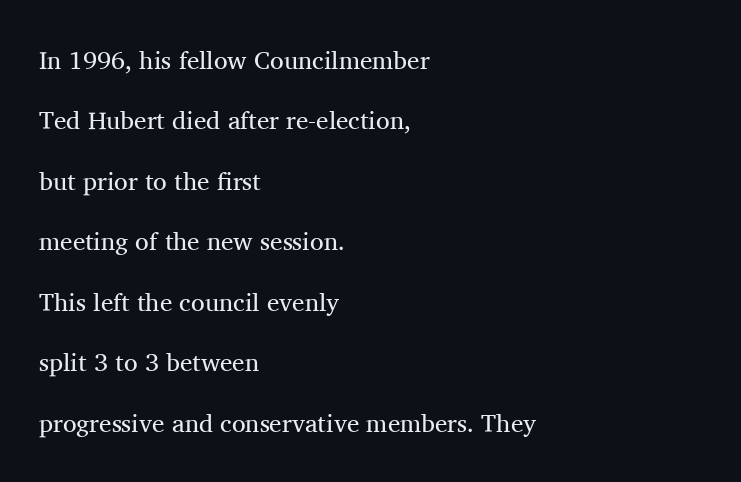
The image shows 25 px text type, upright; set left-aligned, loose line spacing (2.42x), normal letter spacing, not underlined.
